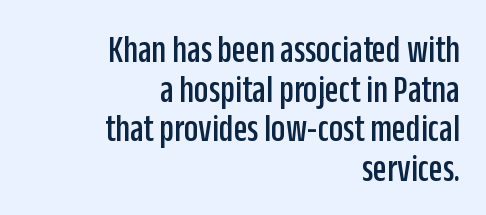
Q: Is the text italic (slanted)? A: No, it is upright.
Q: Is the typeface a serif or a sans-serif typeface? A: Sans-serif.
Q: Is the text underlined? A: No.
Q: How is the paragraph aligned? A: Right-aligned.
Q: Is the spacing between letters normal or unusually wide? A: Normal.
Q: Is the spacing between lines tight, normal or loose? A: Tight.
Q: Width (condensed, normal, or wide)? A: Condensed.
Q: Stroke contrast? A: Low.
Q: x-height? A: Large.
Q: Monospaced? A: No.
